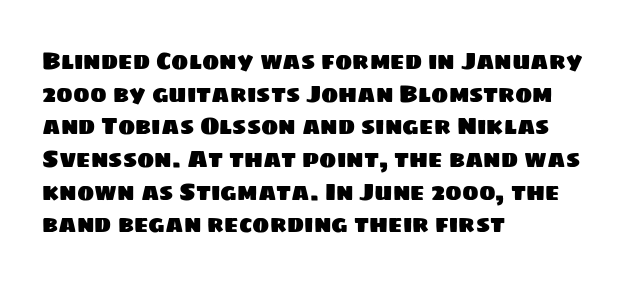
The image shows 23 px text type; set left-aligned, normal line spacing (1.42x), normal letter spacing, not underlined.
